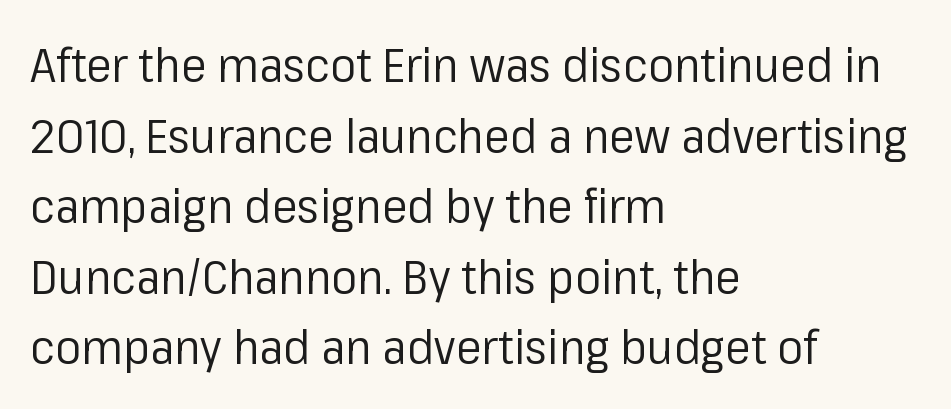
The image shows 48 px regular-weight sans-serif type, upright; set left-aligned, normal line spacing (1.47x), normal letter spacing, not underlined; low stroke contrast and a medium x-height.
